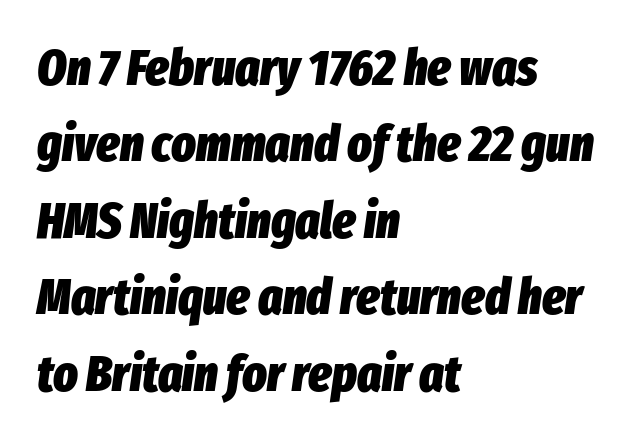
The image shows 51 px heavy, condensed type, italic (leaning right); set left-aligned, normal line spacing (1.5x), normal letter spacing, not underlined; low stroke contrast and a medium x-height.
